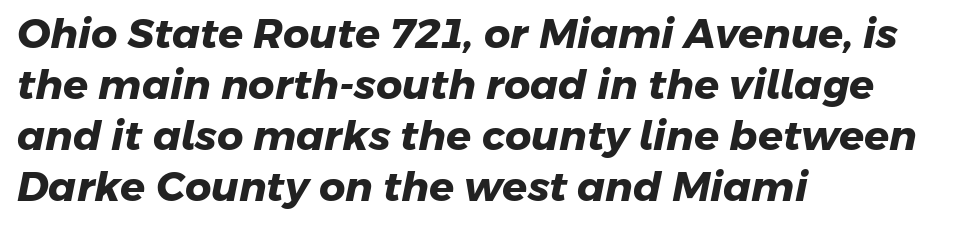
{"serif": "no", "bold": "yes", "weight": "heavy", "width": "normal", "stroke_contrast": "low", "x_height": "medium", "monospaced": "no", "underline": "no", "align": "left", "line_spacing_ratio": 1.24, "letter_spacing": "normal", "letter_spacing_em": 0.0, "glyph_px": 41}
